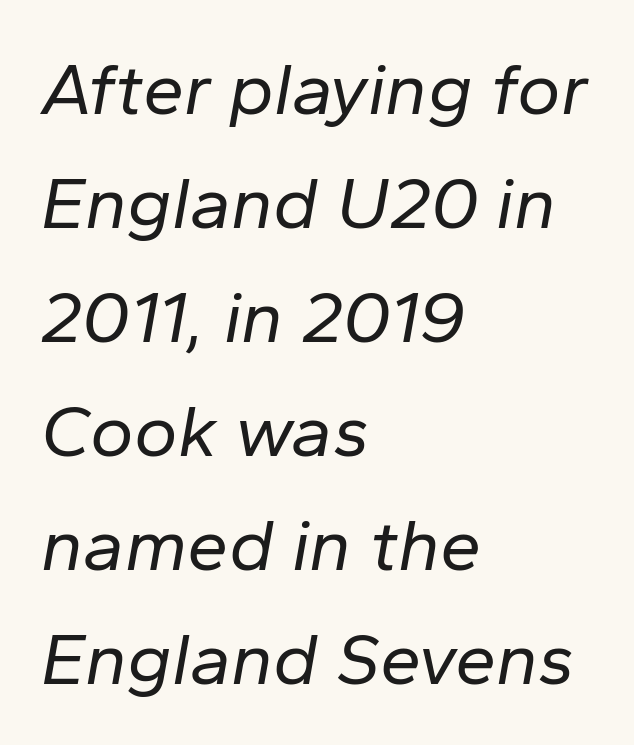
The image shows 74 px regular-weight type, italic (leaning right); set left-aligned, normal line spacing (1.54x), normal letter spacing, not underlined; low stroke contrast and a medium x-height.
